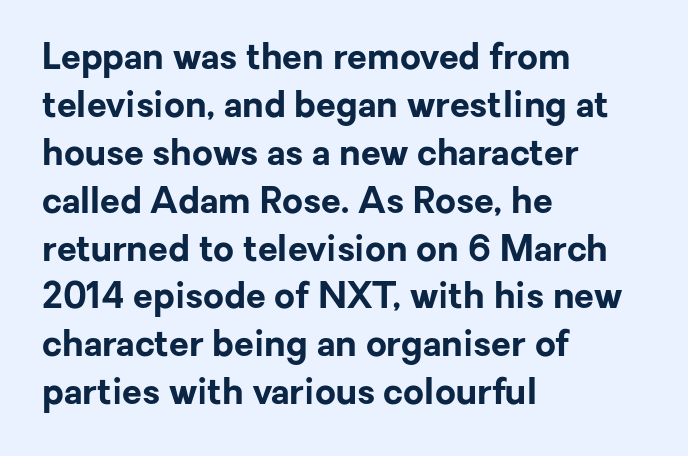
Q: Is the text bold? A: Yes.
Q: Is the text italic (slanted)? A: No, it is upright.
Q: Is the typeface a serif or a sans-serif typeface? A: Sans-serif.
Q: Is the text underlined? A: No.
Q: How is the paragraph aligned? A: Left-aligned.
Q: Is the spacing between letters normal or unusually wide? A: Normal.
Q: Is the spacing between lines tight, normal or loose? A: Normal.
Q: Width (condensed, normal, or wide)? A: Normal.
Q: Stroke contrast? A: Low.
Q: x-height? A: Medium.
Q: Monospaced? A: No.
